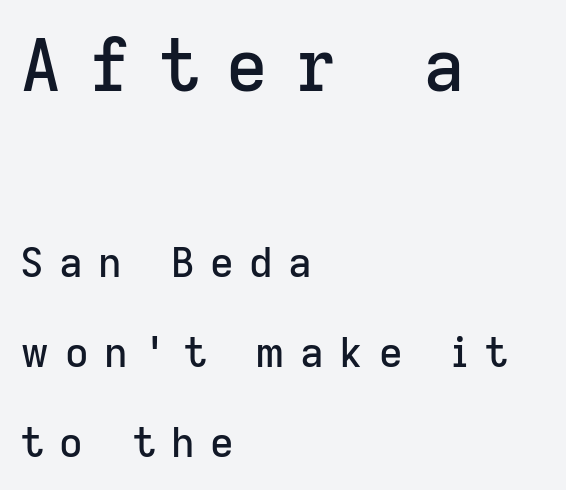
The font family rendered here belongs to the sans-serif group. The emphasis by scale lands on block number one, above. This sample trades compactness for vertical openness between lines. These lines are rendered in a variable-pitch font. Which margin do the lines hug? The left one — the right edge is uneven. Someone cranked the tracking dial way up on this one.
